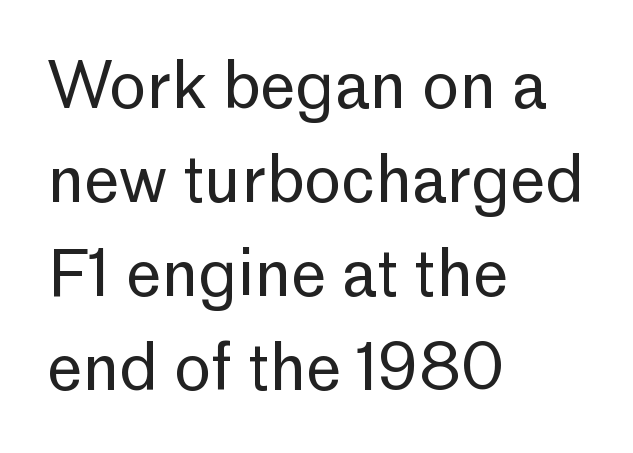
Q: Is the text bold? A: No.
Q: Is the text italic (slanted)? A: No, it is upright.
Q: Is the typeface a serif or a sans-serif typeface? A: Sans-serif.
Q: Is the text underlined? A: No.
Q: How is the paragraph aligned? A: Left-aligned.
Q: Is the spacing between letters normal or unusually wide? A: Normal.
Q: Is the spacing between lines tight, normal or loose? A: Normal.
Q: Width (condensed, normal, or wide)? A: Normal.
Q: Stroke contrast? A: Low.
Q: x-height? A: Medium.
Q: Monospaced? A: No.
